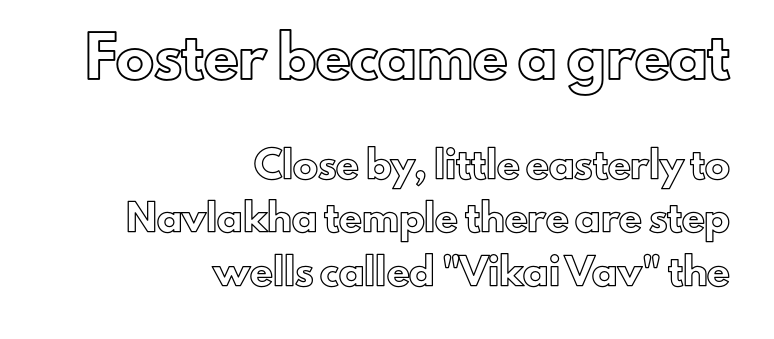
{"italic": "no", "width": "normal", "x_height": "small", "monospaced": "no", "underline": "no", "align": "right", "line_spacing": "loose", "line_spacing_ratio": 2.14, "letter_spacing": "normal", "letter_spacing_em": 0.0, "larger_block": "first", "size_ratio": 1.52, "glyph_px": 38}
